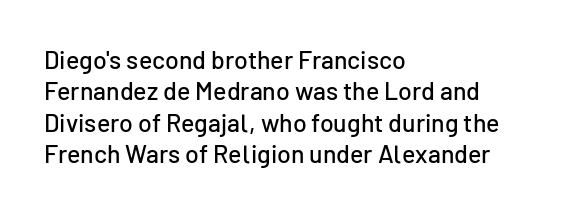
The image shows 25 px text type, upright; set left-aligned, normal line spacing (1.26x), normal letter spacing, not underlined.
